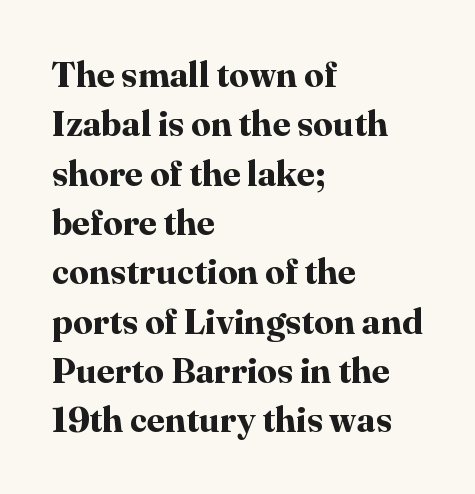
The image shows 35 px bold serif type, upright; set left-aligned, normal line spacing (1.41x), normal letter spacing, not underlined; high stroke contrast and a medium x-height.
